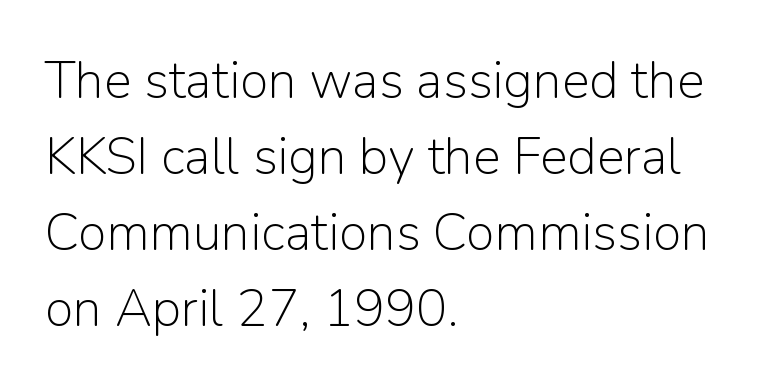
The image shows 52 px light sans-serif type, upright; set left-aligned, normal line spacing (1.46x), normal letter spacing, not underlined; low stroke contrast and a medium x-height.
